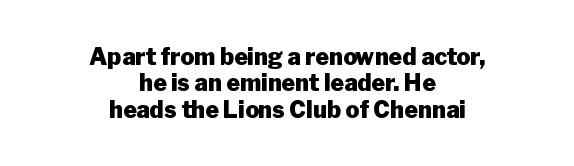
{"italic": "no", "bold": "yes", "underline": "no", "align": "center", "line_spacing": "tight", "line_spacing_ratio": 1.15, "letter_spacing": "normal", "letter_spacing_em": 0.0, "glyph_px": 23}
